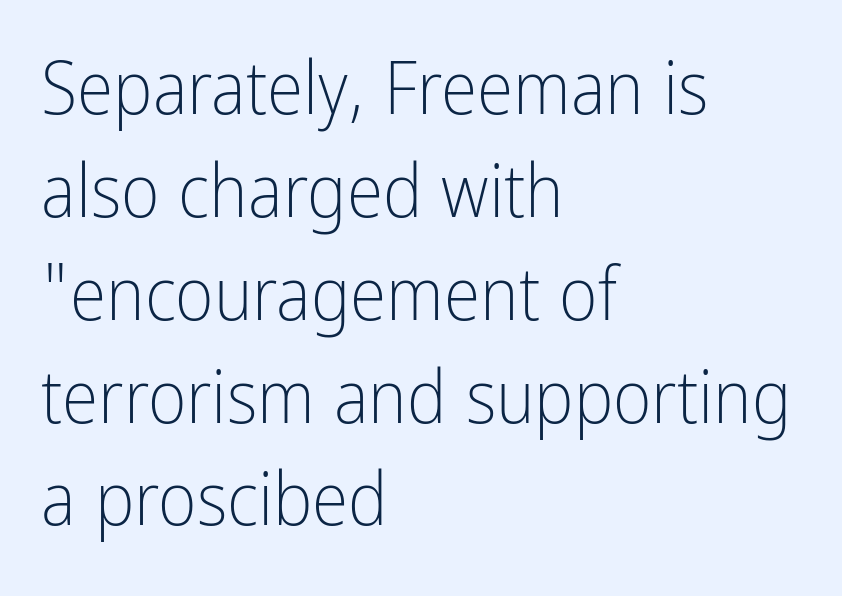
{"serif": "no", "italic": "no", "bold": "no", "weight": "light", "width": "condensed", "stroke_contrast": "low", "x_height": "medium", "monospaced": "no", "underline": "no", "align": "left", "line_spacing": "normal", "line_spacing_ratio": 1.39, "letter_spacing": "normal", "letter_spacing_em": 0.0, "glyph_px": 74}
